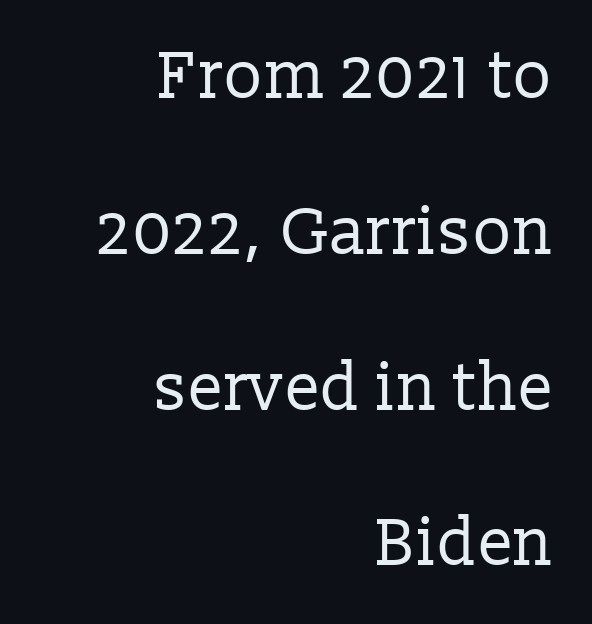
{"serif": "yes", "italic": "no", "bold": "no", "weight": "regular", "width": "normal", "stroke_contrast": "low", "x_height": "medium", "monospaced": "no", "underline": "no", "align": "right", "line_spacing": "loose", "line_spacing_ratio": 2.36, "letter_spacing": "normal", "letter_spacing_em": 0.0, "glyph_px": 66}
